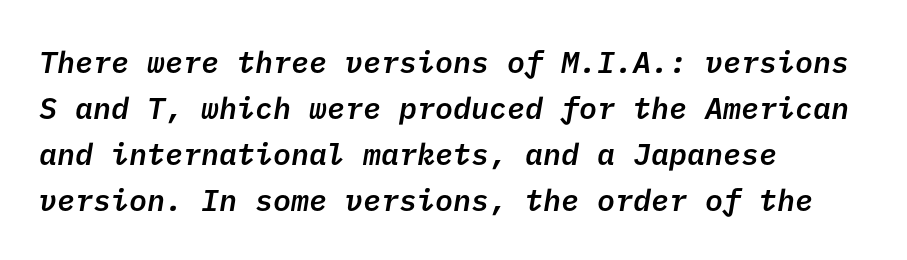
The image shows 30 px semibold sans-serif type; set left-aligned, normal line spacing (1.53x), normal letter spacing, not underlined; low stroke contrast and a medium x-height.
